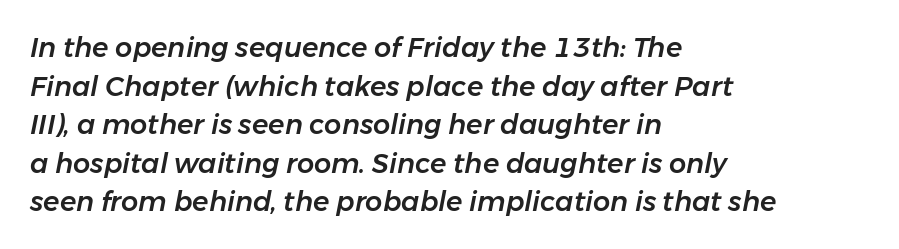
Q: Is the text italic (slanted)? A: Yes, it leans right by about 11 degrees.
Q: Is the text underlined? A: No.
Q: How is the paragraph aligned? A: Left-aligned.
Q: Is the spacing between letters normal or unusually wide? A: Normal.
Q: Is the spacing between lines tight, normal or loose? A: Normal.
